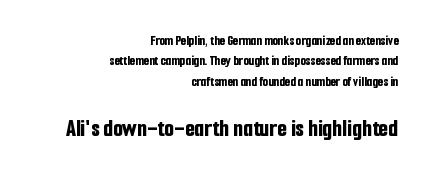
The image shows 25 px bold type, upright; set right-aligned, normal line spacing (1.45x), normal letter spacing, not underlined; the second (bottom) block is 1.79x larger.
